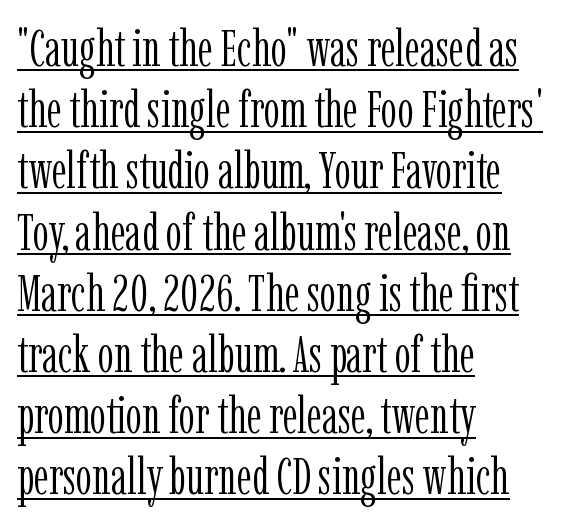
Ordinary non-slanted type is in use. Vertical stems look standard width or narrower in stroke. There is no visible air inserted between adjacent glyphs. Looks like regular typesetting: each glyph gets only the width it needs.
